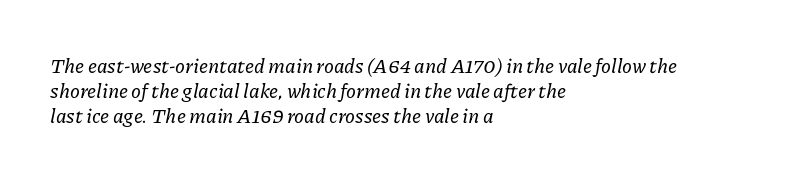
The image shows 20 px text type, italic (leaning right); set left-aligned, normal line spacing (1.26x), normal letter spacing, not underlined.
